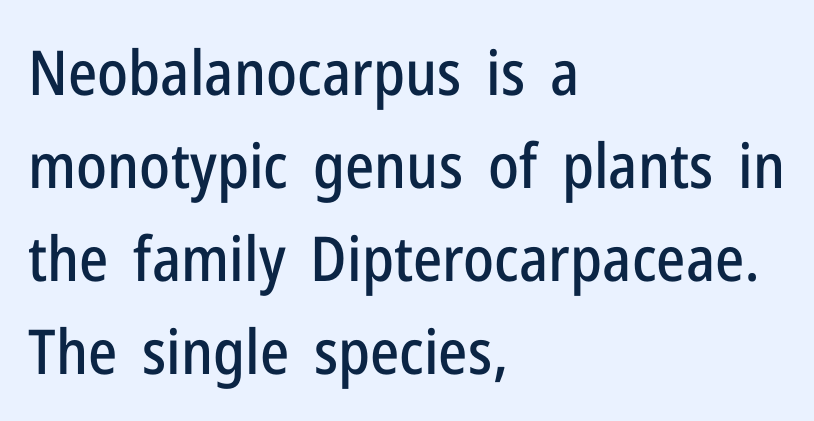
The image shows 62 px condensed sans-serif type, upright; set left-aligned, normal line spacing (1.5x), normal letter spacing, not underlined; low stroke contrast and a medium x-height.
